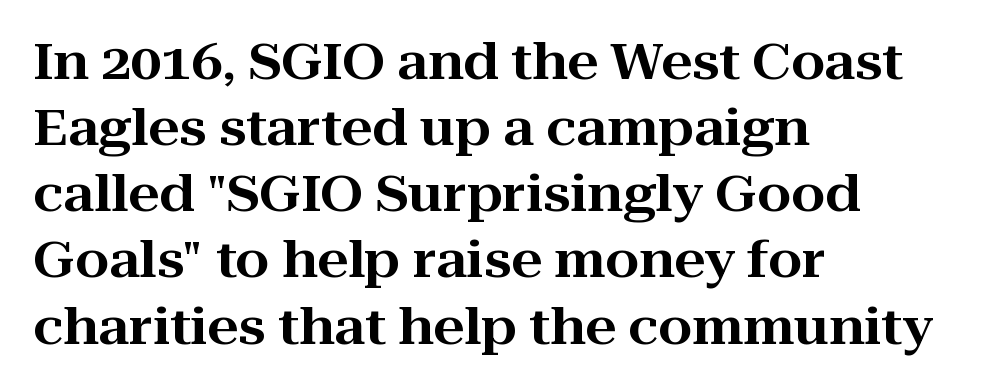
The image shows 49 px wide serif type, upright; set left-aligned, normal line spacing (1.35x), normal letter spacing, not underlined; high stroke contrast and a medium x-height.
